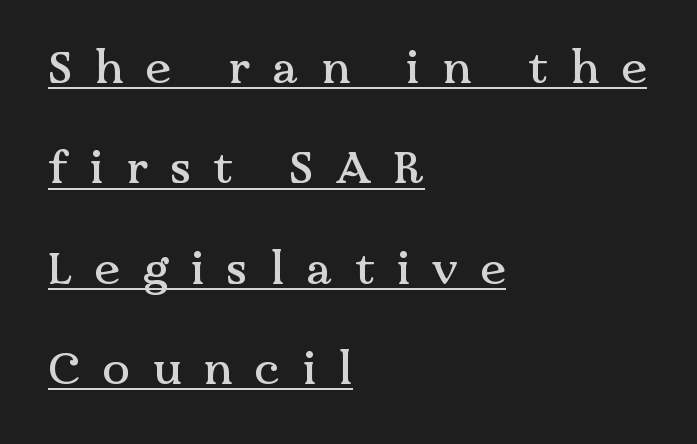
Q: Is the text italic (slanted)? A: No, it is upright.
Q: Is the typeface a serif or a sans-serif typeface? A: Serif.
Q: Is the text underlined? A: Yes.
Q: How is the paragraph aligned? A: Left-aligned.
Q: Is the spacing between letters normal or unusually wide? A: Unusually wide.
Q: Is the spacing between lines tight, normal or loose? A: Loose.
Q: Width (condensed, normal, or wide)? A: Normal.
Q: Stroke contrast? A: Medium.
Q: x-height? A: Medium.
Q: Monospaced? A: No.
